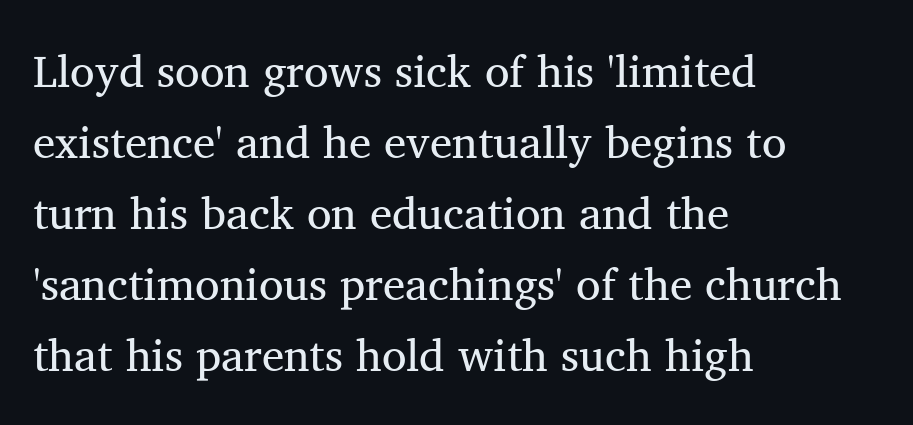
The image shows 45 px regular-weight serif type, upright; set left-aligned, normal line spacing (1.58x), normal letter spacing, not underlined; medium stroke contrast and a medium x-height.
